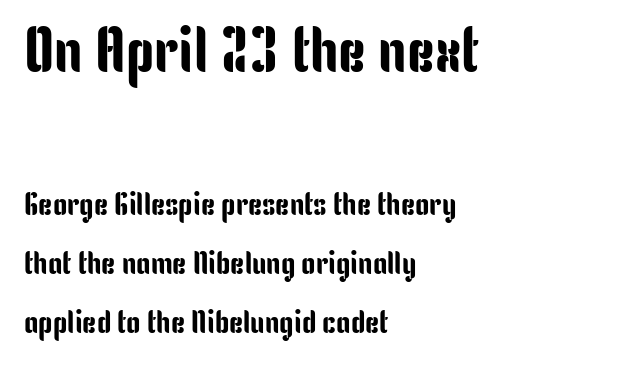
{"serif": "no", "italic": "no", "width": "condensed", "stroke_contrast": "low", "x_height": "medium", "monospaced": "no", "underline": "no", "align": "left", "line_spacing_ratio": 1.85, "letter_spacing": "normal", "letter_spacing_em": 0.0, "larger_block": "first", "size_ratio": 1.97, "glyph_px": 63}
